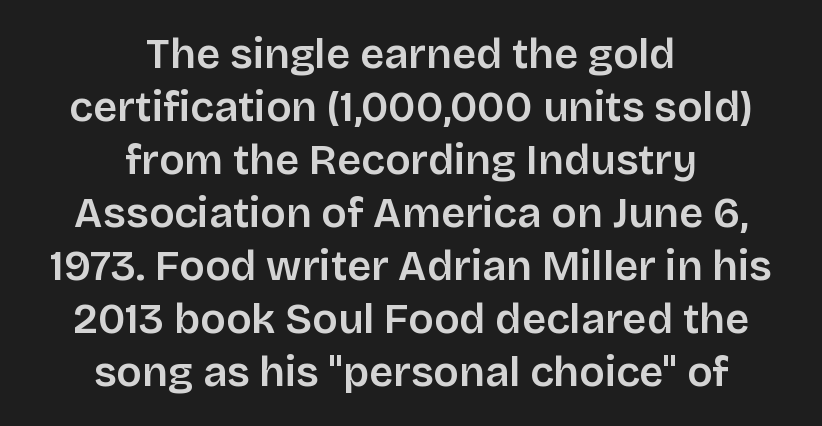
{"serif": "no", "italic": "no", "bold": "semi", "weight": "semibold", "width": "normal", "stroke_contrast": "low", "x_height": "large", "monospaced": "no", "underline": "no", "align": "center", "line_spacing": "normal", "line_spacing_ratio": 1.26, "letter_spacing": "normal", "letter_spacing_em": 0.0, "glyph_px": 42}
